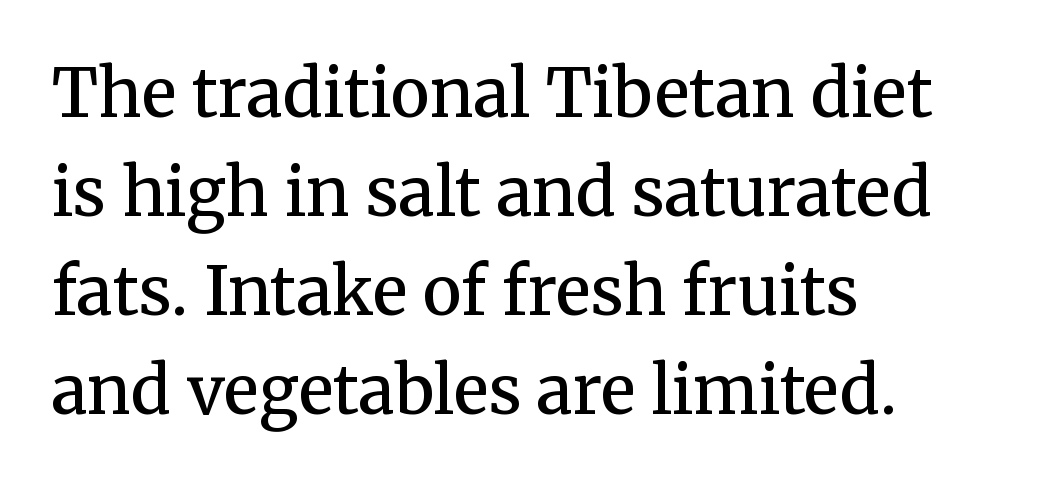
{"serif": "yes", "italic": "no", "bold": "semi", "weight": "semibold", "width": "normal", "stroke_contrast": "medium", "x_height": "medium", "monospaced": "no", "underline": "no", "align": "left", "line_spacing": "normal", "line_spacing_ratio": 1.5, "letter_spacing": "normal", "letter_spacing_em": 0.0, "glyph_px": 66}
